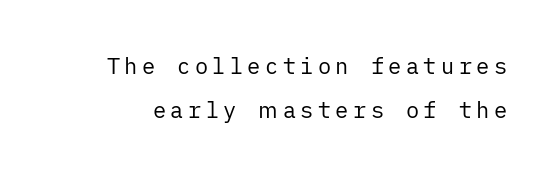
The image shows 22 px text type, upright; set loose line spacing (2.0x), unusually wide letter spacing (+0.2 em), not underlined.
